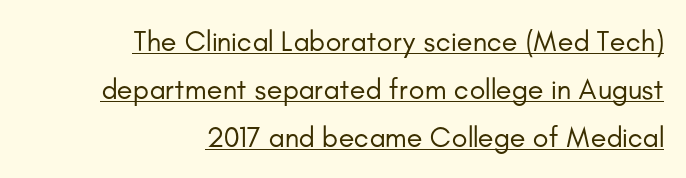
Q: Is the text bold? A: No.
Q: Is the text italic (slanted)? A: No, it is upright.
Q: Is the typeface a serif or a sans-serif typeface? A: Sans-serif.
Q: Is the text underlined? A: Yes.
Q: How is the paragraph aligned? A: Right-aligned.
Q: Is the spacing between letters normal or unusually wide? A: Normal.
Q: Is the spacing between lines tight, normal or loose? A: Normal.
Q: Width (condensed, normal, or wide)? A: Normal.
Q: Stroke contrast? A: Low.
Q: x-height? A: Small.
Q: Monospaced? A: No.
